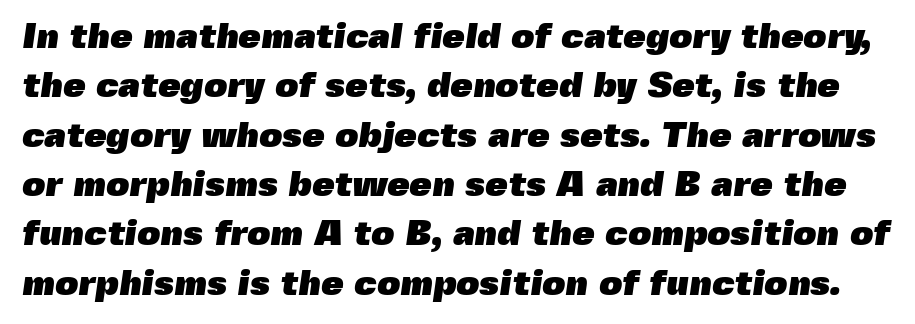
{"serif": "no", "bold": "yes", "weight": "heavy", "width": "normal", "x_height": "medium", "monospaced": "no", "underline": "no", "line_spacing": "normal", "line_spacing_ratio": 1.37, "letter_spacing": "normal", "letter_spacing_em": 0.0, "glyph_px": 36}
